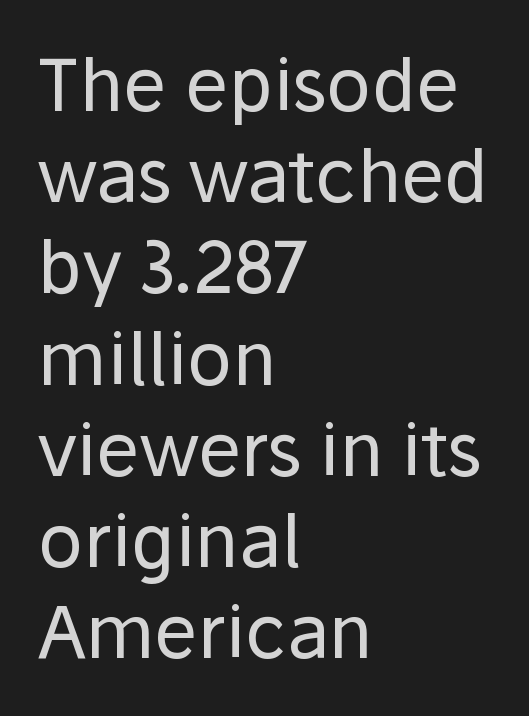
Q: Is the text bold? A: No.
Q: Is the text italic (slanted)? A: No, it is upright.
Q: Is the typeface a serif or a sans-serif typeface? A: Sans-serif.
Q: Is the text underlined? A: No.
Q: How is the paragraph aligned? A: Left-aligned.
Q: Is the spacing between letters normal or unusually wide? A: Normal.
Q: Is the spacing between lines tight, normal or loose? A: Normal.
Q: Width (condensed, normal, or wide)? A: Normal.
Q: Stroke contrast? A: Low.
Q: x-height? A: Medium.
Q: Monospaced? A: No.
